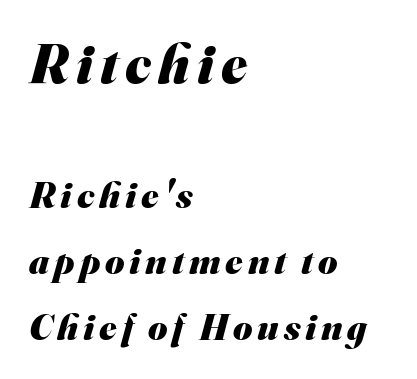
Large over small — that's the arrangement of the two blocks here. The glyphs have the mass of a bold cut. This sample is left-justified, so line endings fall wherever the words run out. Honestly, there is no underline to notice here at all.
